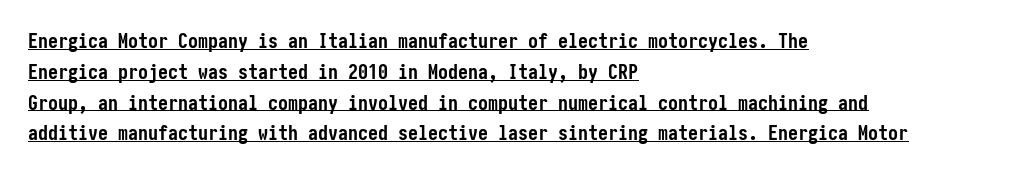
{"italic": "no", "bold": "yes", "underline": "yes", "align": "left", "line_spacing": "normal", "line_spacing_ratio": 1.54, "letter_spacing": "normal", "letter_spacing_em": 0.0, "glyph_px": 20}
